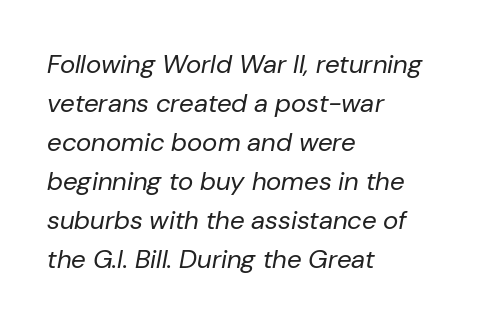
Check under the words: just untouched page. Looking at the ascenders, they clearly lean. You could call the tracking neutral — neither tight nor loose. Is the block centered? No — it sits flush against the left margin.
